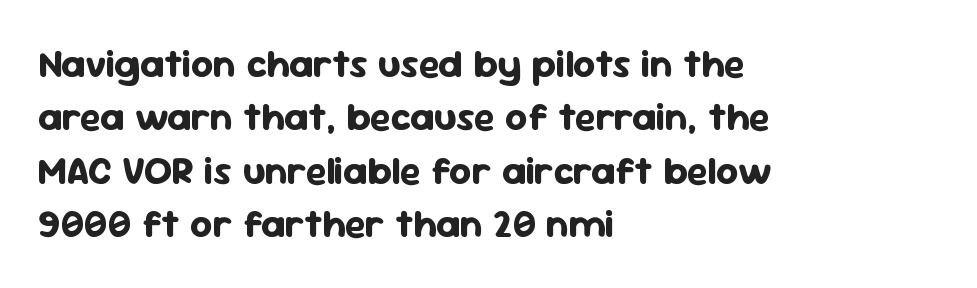
The compositor pushed each line to the left boundary. Nothing sits at the stroke ends, so this counts as sans-serif. Each new line begins a customary step beneath the previous one. These lines keep a tight, regular rhythm from letter to letter. This is the regular roman posture of the typeface. Letters rest on an invisible, unmarked baseline.
